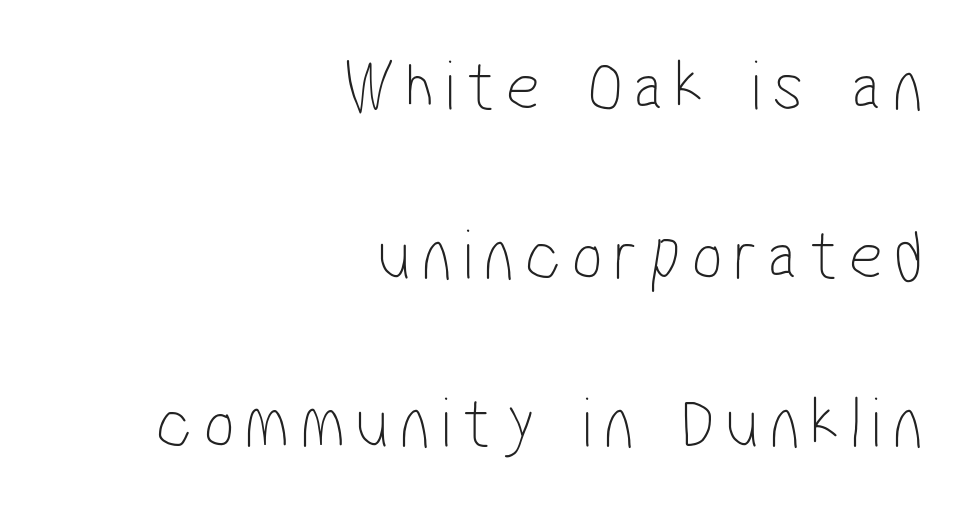
{"serif": "no", "bold": "no", "weight": "thin", "width": "condensed", "stroke_contrast": "low", "x_height": "medium", "monospaced": "no", "underline": "no", "align": "right", "line_spacing": "loose", "line_spacing_ratio": 2.31, "glyph_px": 73}
